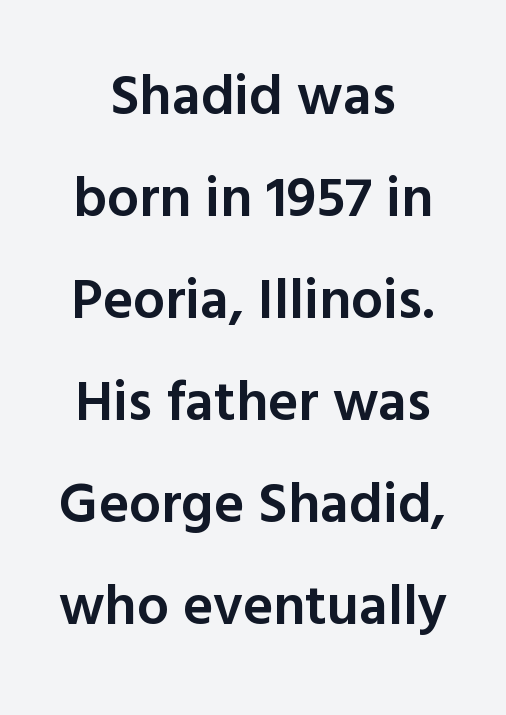
The image shows 57 px semibold sans-serif type, upright; set centered, line spacing 1.79x, normal letter spacing, not underlined; a medium x-height.
